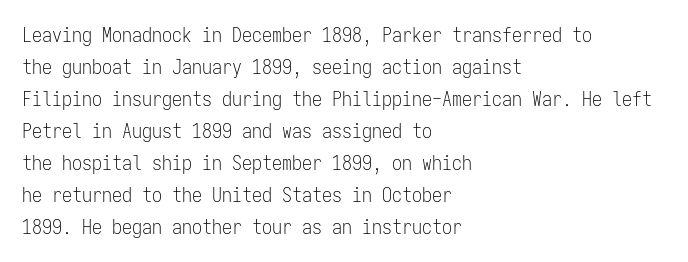
Q: Is the text bold? A: No.
Q: Is the text italic (slanted)? A: No, it is upright.
Q: Is the text underlined? A: No.
Q: How is the paragraph aligned? A: Left-aligned.
Q: Is the spacing between letters normal or unusually wide? A: Normal.
Q: Is the spacing between lines tight, normal or loose? A: Normal.
